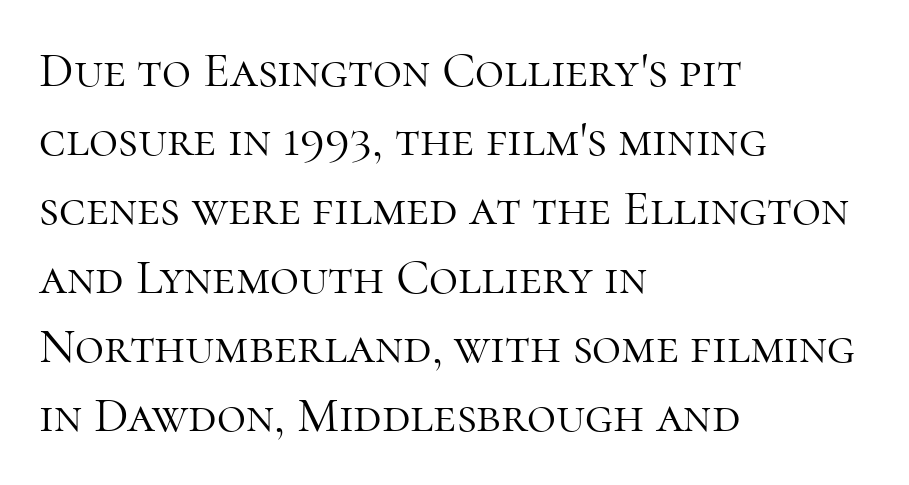
The image shows 50 px light serif type, upright; set left-aligned, normal line spacing (1.38x), normal letter spacing, not underlined; high stroke contrast and a medium x-height.
